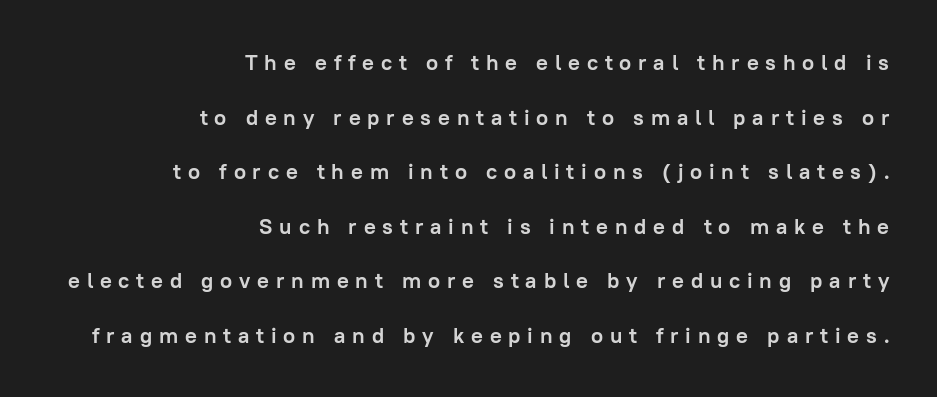
The tracking jumps out immediately: characters are airy and widely separated. The foot of each line stays bare and open. I'd describe the lettering as bold — thick and assertive. Horizontal bands of white between lines are thick stripes. Layout note: lines flush right. When letters stand straight like this, we call the style roman or upright.
